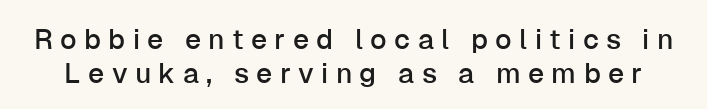
The image shows 28 px sans-serif type, upright; set line spacing 1.23x, unusually wide letter spacing (+0.26 em), not underlined; low stroke contrast and a medium x-height.
